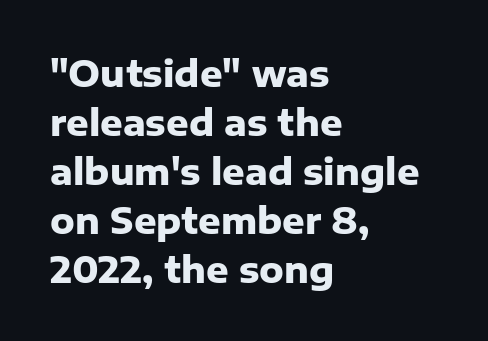
Q: Is the text bold? A: Yes.
Q: Is the text italic (slanted)? A: No, it is upright.
Q: Is the typeface a serif or a sans-serif typeface? A: Sans-serif.
Q: Is the text underlined? A: No.
Q: How is the paragraph aligned? A: Left-aligned.
Q: Is the spacing between letters normal or unusually wide? A: Normal.
Q: Is the spacing between lines tight, normal or loose? A: Normal.
Q: Width (condensed, normal, or wide)? A: Normal.
Q: Stroke contrast? A: Low.
Q: x-height? A: Medium.
Q: Monospaced? A: No.
